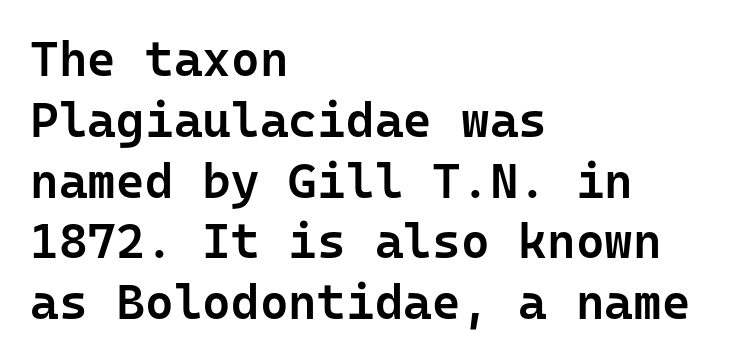
Which margin do the lines hug? The left one — the right edge is uneven. There is no visible air inserted between adjacent glyphs. Unlike a traditional serif, this face leaves its strokes unadorned. Note the uniform advance width — an 'i' takes as much space as an 'm'.
